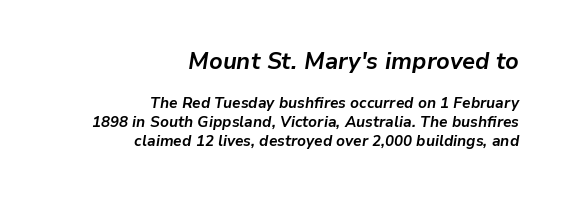
Q: Is the text bold? A: Yes.
Q: Is the text italic (slanted)? A: Yes, it leans right by about 9 degrees.
Q: Is the text underlined? A: No.
Q: How is the paragraph aligned? A: Right-aligned.
Q: Is the spacing between letters normal or unusually wide? A: Normal.
Q: Is the spacing between lines tight, normal or loose? A: Normal.
Q: Which block of text is set in a larger size, the first (top) or the second (bottom)? A: The first (top) one.
